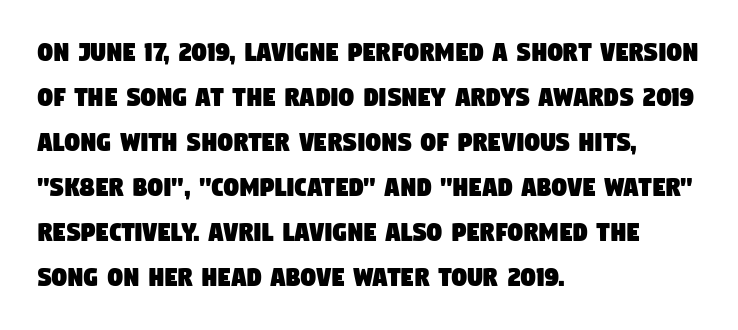
The passage shown is typeset with a sans-serif family. Where is the straight margin? On the left. Characters follow at the spacing the type designer built in. Here the designer chose a conventional face with non-uniform glyph widths.
